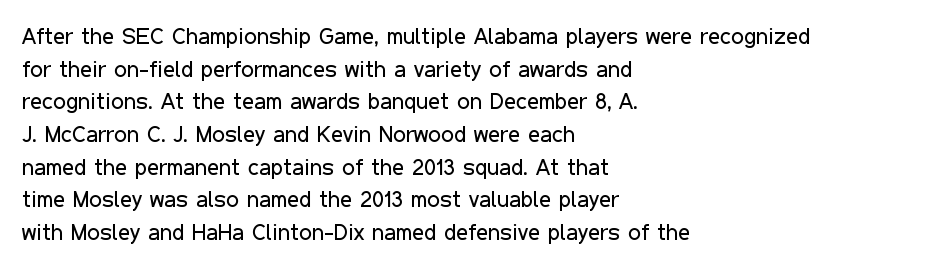
Characters follow at the spacing the type designer built in. The letterforms sit at book weight or below. Rendered with straight, roman letterforms. The rows are spaced the way most documents space them. The strip under each line holds only bare page.
